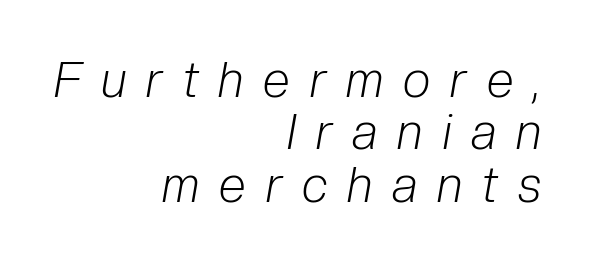
{"italic": "yes", "lean": "right", "slant_degrees": 10, "bold": "no", "weight": "light", "width": "condensed", "stroke_contrast": "low", "x_height": "medium", "monospaced": "no", "underline": "no", "align": "right", "line_spacing": "tight", "line_spacing_ratio": 1.07, "letter_spacing": "wide", "letter_spacing_em": 0.41, "glyph_px": 49}
